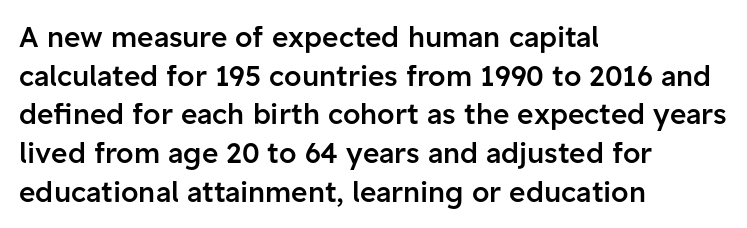
Q: Is the text bold? A: Semi-bold.
Q: Is the text italic (slanted)? A: No, it is upright.
Q: Is the typeface a serif or a sans-serif typeface? A: Sans-serif.
Q: Is the text underlined? A: No.
Q: How is the paragraph aligned? A: Left-aligned.
Q: Is the spacing between letters normal or unusually wide? A: Normal.
Q: Is the spacing between lines tight, normal or loose? A: Normal.
Q: Width (condensed, normal, or wide)? A: Normal.
Q: Stroke contrast? A: Low.
Q: x-height? A: Medium.
Q: Monospaced? A: No.
